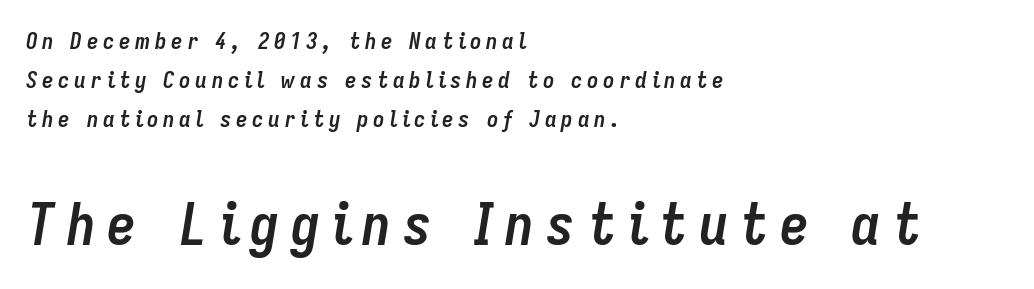
Q: Is the text bold? A: Yes.
Q: Is the text italic (slanted)? A: Yes, it leans right by about 9 degrees.
Q: Is the text underlined? A: No.
Q: How is the paragraph aligned? A: Left-aligned.
Q: Is the spacing between letters normal or unusually wide? A: Unusually wide.
Q: Is the spacing between lines tight, normal or loose? A: Normal.
Q: Which block of text is set in a larger size, the first (top) or the second (bottom)? A: The second (bottom) one.
Q: Width (condensed, normal, or wide)? A: Condensed.
Q: Stroke contrast? A: Low.
Q: x-height? A: Medium.
Q: Monospaced? A: No.
